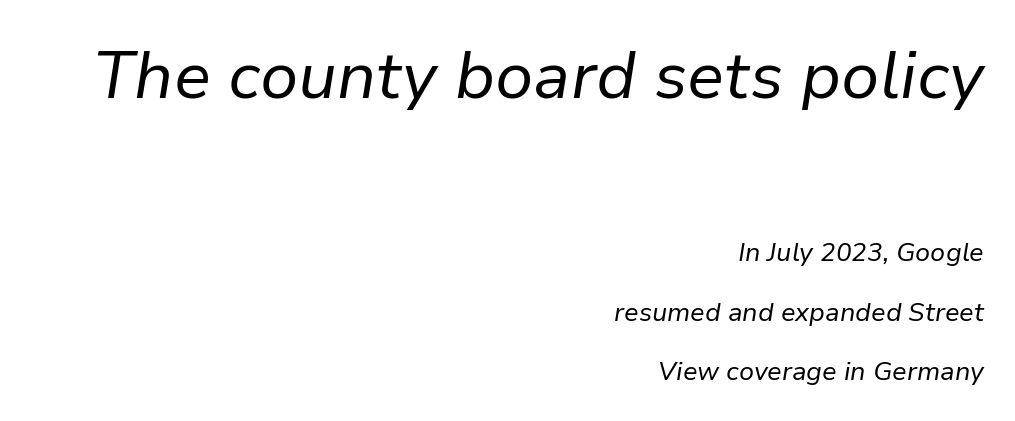
Character widths vary here, with narrow letters taking less room than wide ones. Words float on clear page, feet unadorned. Is the lower block the larger one? No — the upper block carries the bigger type. When letters slant like this, we call the style italic.
